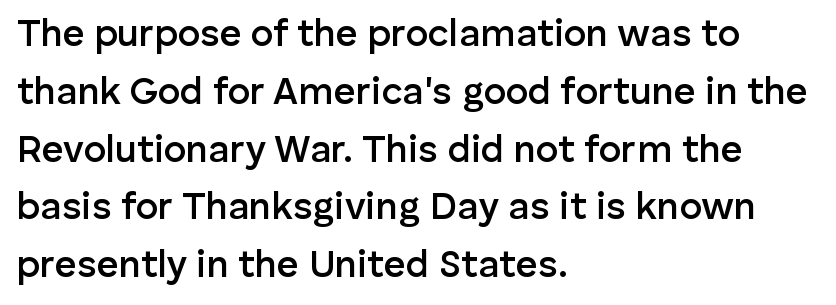
Varying glyph widths throughout — classic text-font behaviour. Posture: straight, roman, zero tilt. Clear beneath every line of the passage. Notice how descenders clear the ascenders below comfortably — that's standard leading.
